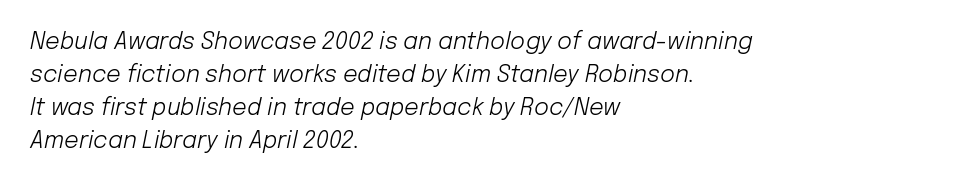
Q: Is the text bold? A: No.
Q: Is the text italic (slanted)? A: Yes, it leans right by about 12 degrees.
Q: Is the text underlined? A: No.
Q: How is the paragraph aligned? A: Left-aligned.
Q: Is the spacing between letters normal or unusually wide? A: Normal.
Q: Is the spacing between lines tight, normal or loose? A: Normal.
